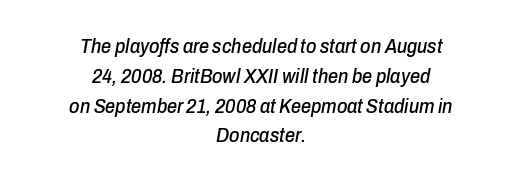
{"italic": "yes", "lean": "right", "slant_degrees": 10, "underline": "no", "align": "center", "line_spacing": "normal", "line_spacing_ratio": 1.49, "letter_spacing": "normal", "letter_spacing_em": 0.0, "glyph_px": 20}
